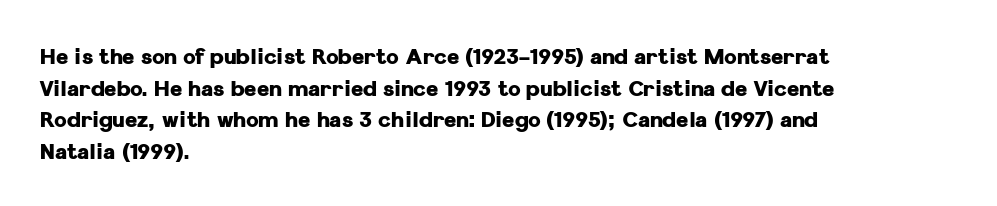
{"italic": "no", "bold": "yes", "underline": "no", "align": "left", "line_spacing": "normal", "line_spacing_ratio": 1.51, "letter_spacing": "normal", "letter_spacing_em": 0.0, "glyph_px": 21}
